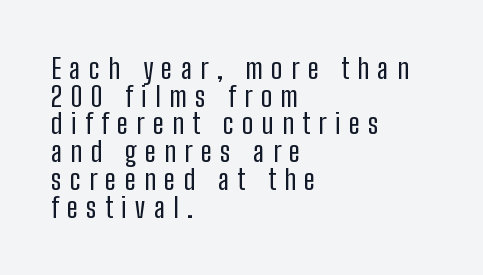
{"serif": "no", "italic": "no", "bold": "no", "weight": "regular", "width": "condensed", "stroke_contrast": "low", "x_height": "medium", "monospaced": "no", "underline": "no", "align": "left", "line_spacing": "tight", "line_spacing_ratio": 0.99, "letter_spacing": "wide", "letter_spacing_em": 0.3, "glyph_px": 28}
